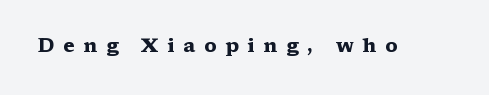
The lettering stays uniformly vertical, giving the passage a roman look. Is the letter spacing exaggerated? Yes — the characters are pushed far apart. The glyphs have the mass of a bold cut. Plain, unruled lines of type.
